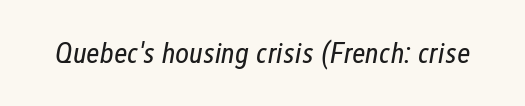
{"italic": "yes", "lean": "right", "slant_degrees": 12, "bold": "no", "weight": "regular", "width": "condensed", "stroke_contrast": "low", "x_height": "medium", "monospaced": "no", "underline": "no", "letter_spacing": "normal", "letter_spacing_em": 0.0, "glyph_px": 30}
